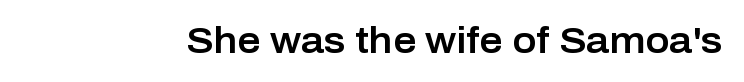
Q: Is the text italic (slanted)? A: No, it is upright.
Q: Is the typeface a serif or a sans-serif typeface? A: Sans-serif.
Q: Is the text underlined? A: No.
Q: Is the spacing between letters normal or unusually wide? A: Normal.
Q: Width (condensed, normal, or wide)? A: Normal.
Q: Stroke contrast? A: Low.
Q: x-height? A: Medium.
Q: Monospaced? A: No.
